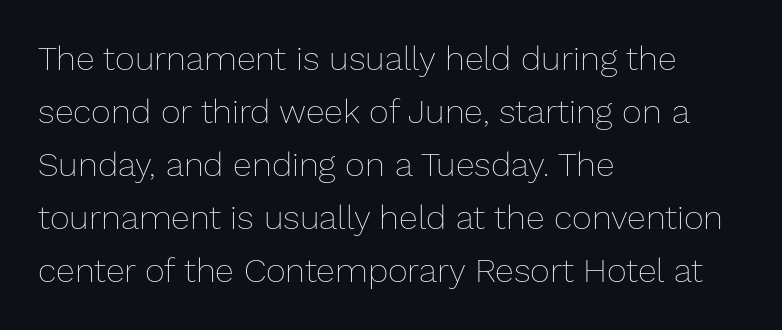
The axis of the letterforms is exactly vertical. Nothing unusual about the tracking: characters are spaced as the font intends. Heaviness? Minimal to ordinary, like unemphasized prose. Each letter keeps its own natural width here, so spacing adapts to shape. Teacher's note: observe the even left margin — that is flush-left alignment.
